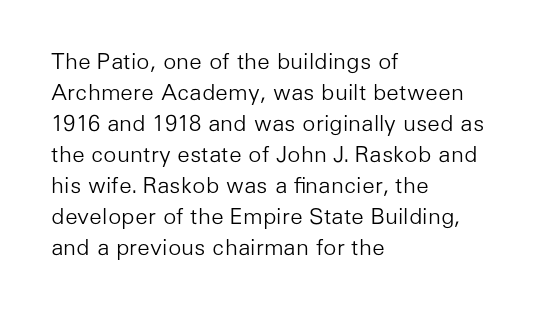
{"italic": "no", "bold": "no", "underline": "no", "align": "left", "line_spacing": "normal", "line_spacing_ratio": 1.41, "letter_spacing": "normal", "letter_spacing_em": 0.0, "glyph_px": 22}
